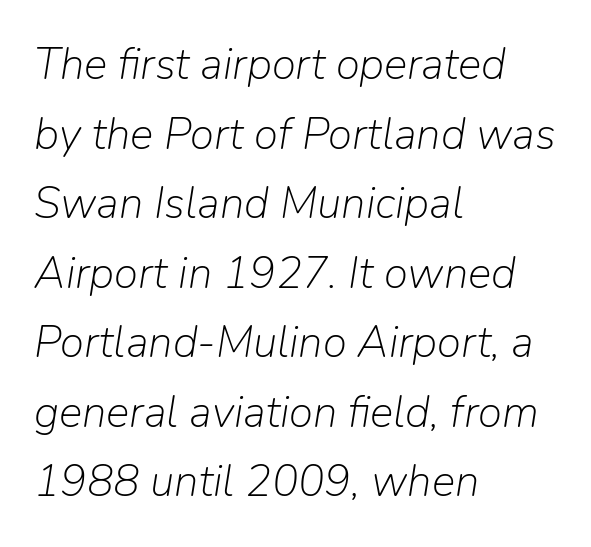
The setting favours the left margin, as ordinary paragraphs usually do. This block has exactly the height ordinary leading produces. Lines of text with bare space underneath. The typesetting does not lean heavy: it is not bold.
